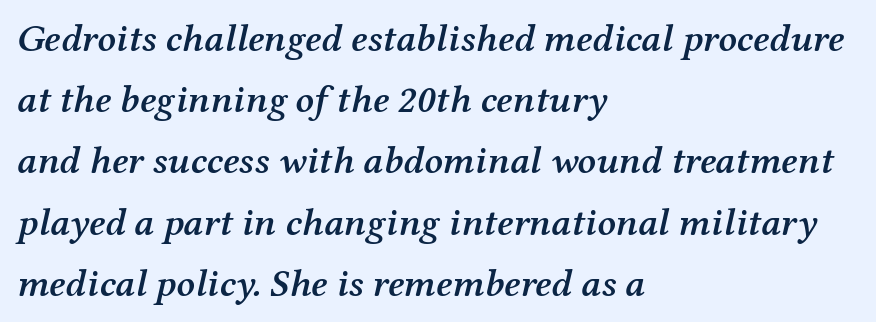
Q: Is the text bold? A: Semi-bold.
Q: Is the text italic (slanted)? A: Yes, it leans right by about 12 degrees.
Q: Is the typeface a serif or a sans-serif typeface? A: Serif.
Q: Is the text underlined? A: No.
Q: How is the paragraph aligned? A: Left-aligned.
Q: Is the spacing between letters normal or unusually wide? A: Normal.
Q: Is the spacing between lines tight, normal or loose? A: Normal.
Q: Width (condensed, normal, or wide)? A: Normal.
Q: Stroke contrast? A: Medium.
Q: x-height? A: Medium.
Q: Monospaced? A: No.
